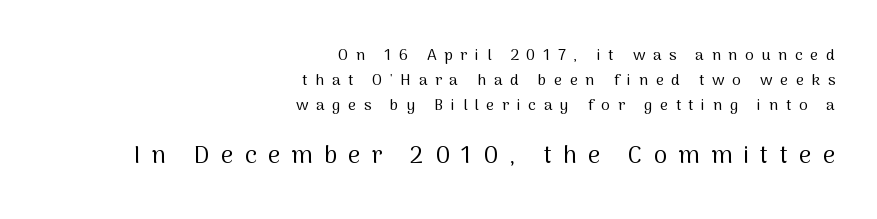
Clear beneath every line of the passage. Inter-character spacing is expanded well beyond the font's built-in metrics. Which of the two is more prominent by size? The second, at the bottom. Stems here are at most as thick as an everyday book face. Students, observe: this is what conventionally led text looks like.
